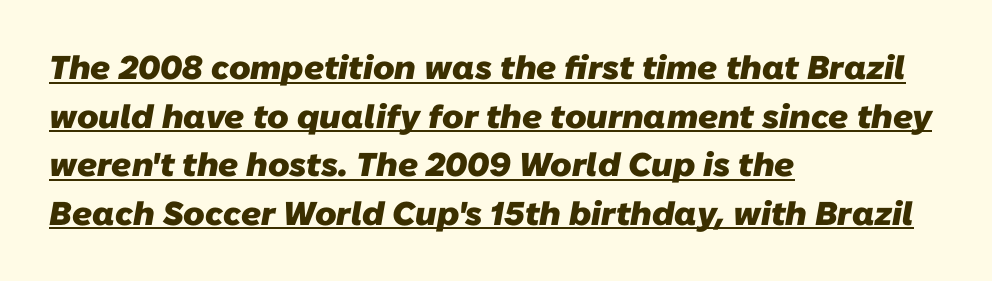
The typesetter has applied underlining to the passage shown. I'd call this a sans setting — the letters go barefoot. The lines sit at an ordinary, default distance from one another. Varying glyph widths throughout — classic text-font behaviour. The characters look thick and weighty, a clear bold.
